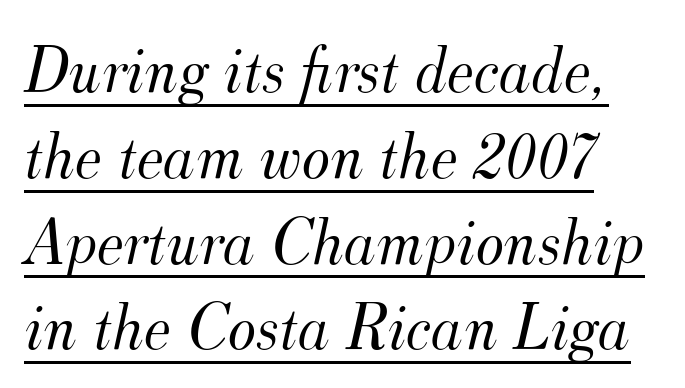
{"serif": "yes", "italic": "yes", "lean": "right", "slant_degrees": 12, "bold": "no", "weight": "light", "width": "normal", "stroke_contrast": "medium", "x_height": "small", "monospaced": "no", "underline": "yes", "align": "left", "line_spacing": "normal", "line_spacing_ratio": 1.28, "letter_spacing": "normal", "letter_spacing_em": 0.0, "glyph_px": 67}
